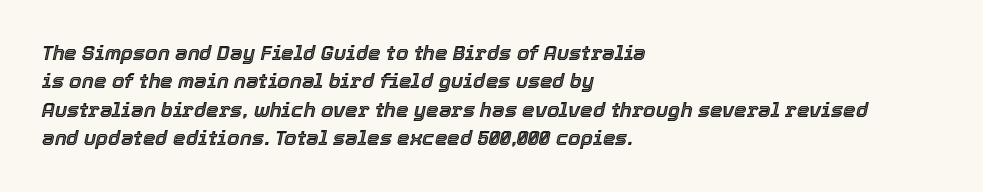
Q: Is the text italic (slanted)? A: Yes, it leans right by about 12 degrees.
Q: Is the text underlined? A: No.
Q: How is the paragraph aligned? A: Left-aligned.
Q: Is the spacing between letters normal or unusually wide? A: Normal.
Q: Is the spacing between lines tight, normal or loose? A: Normal.
